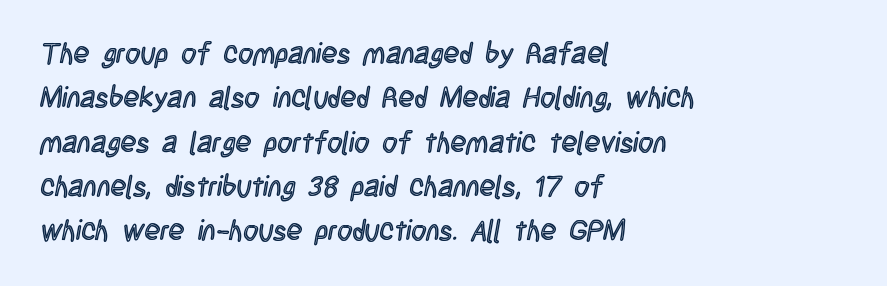
The image shows 29 px condensed type; set left-aligned, normal line spacing (1.53x), normal letter spacing, not underlined; a large x-height.
